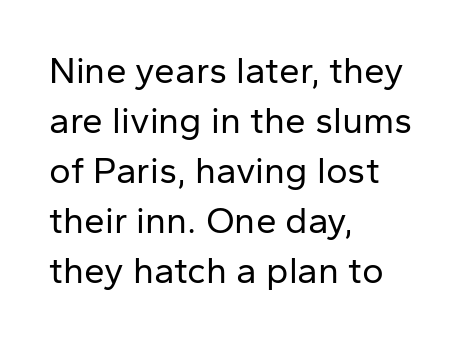
{"serif": "no", "italic": "no", "bold": "no", "weight": "regular", "width": "normal", "stroke_contrast": "low", "x_height": "medium", "monospaced": "no", "underline": "no", "align": "left", "line_spacing": "normal", "line_spacing_ratio": 1.35, "letter_spacing": "normal", "letter_spacing_em": 0.0, "glyph_px": 37}
